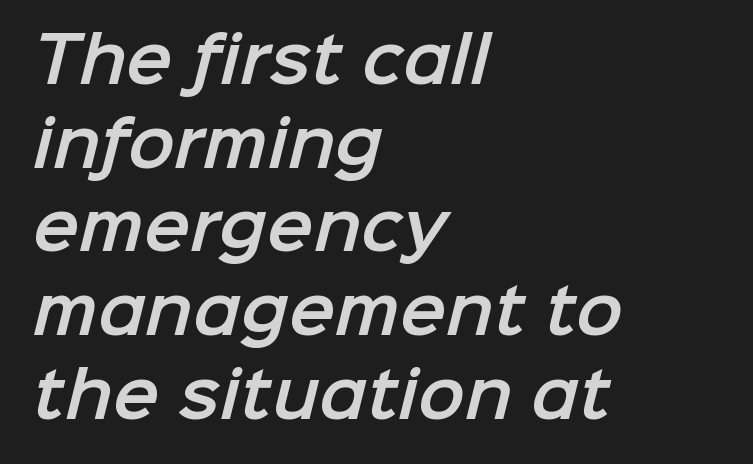
Q: Is the typeface a serif or a sans-serif typeface? A: Sans-serif.
Q: Is the text underlined? A: No.
Q: How is the paragraph aligned? A: Left-aligned.
Q: Is the spacing between letters normal or unusually wide? A: Normal.
Q: Is the spacing between lines tight, normal or loose? A: Normal.
Q: Width (condensed, normal, or wide)? A: Normal.
Q: Stroke contrast? A: Low.
Q: x-height? A: Medium.
Q: Monospaced? A: No.
